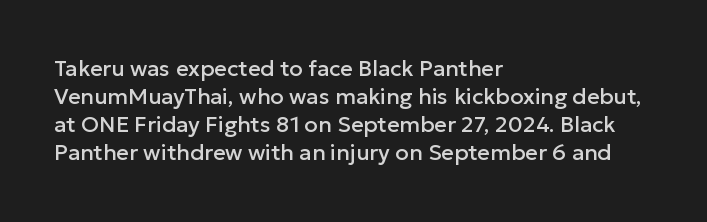
Q: Is the text italic (slanted)? A: No, it is upright.
Q: Is the text underlined? A: No.
Q: How is the paragraph aligned? A: Left-aligned.
Q: Is the spacing between letters normal or unusually wide? A: Normal.
Q: Is the spacing between lines tight, normal or loose? A: Normal.
